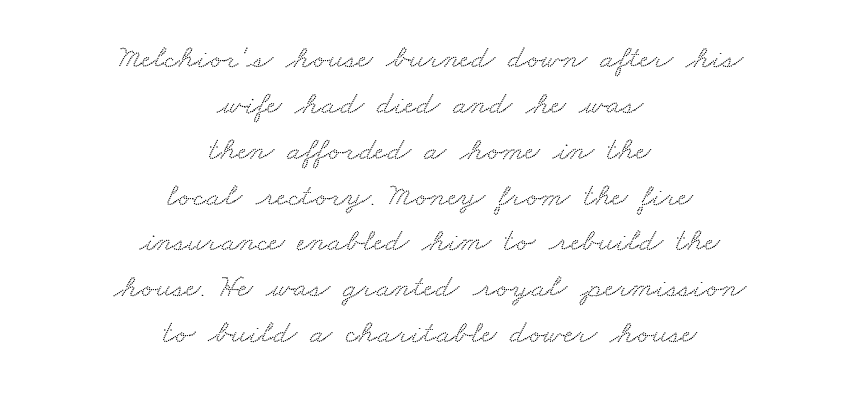
Q: Is the typeface a serif or a sans-serif typeface? A: Serif.
Q: Is the text underlined? A: No.
Q: How is the paragraph aligned? A: Centered.
Q: Is the spacing between letters normal or unusually wide? A: Normal.
Q: Is the spacing between lines tight, normal or loose? A: Normal.
Q: Width (condensed, normal, or wide)? A: Wide.
Q: Stroke contrast? A: Low.
Q: x-height? A: Small.
Q: Monospaced? A: No.
